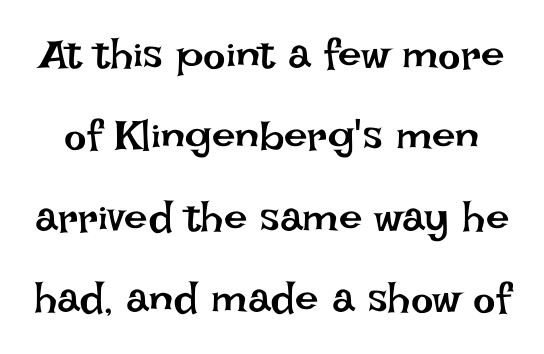
Q: Is the text bold? A: No.
Q: Is the text italic (slanted)? A: No, it is upright.
Q: Is the text underlined? A: No.
Q: Is the spacing between letters normal or unusually wide? A: Normal.
Q: Is the spacing between lines tight, normal or loose? A: Loose.
Q: Width (condensed, normal, or wide)? A: Normal.
Q: Stroke contrast? A: Low.
Q: x-height? A: Large.
Q: Monospaced? A: No.
